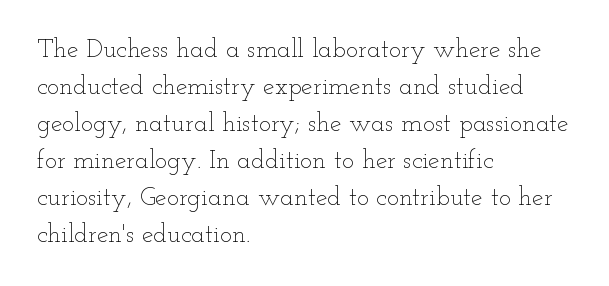
Q: Is the text bold? A: No.
Q: Is the text italic (slanted)? A: No, it is upright.
Q: Is the text underlined? A: No.
Q: How is the paragraph aligned? A: Left-aligned.
Q: Is the spacing between letters normal or unusually wide? A: Normal.
Q: Is the spacing between lines tight, normal or loose? A: Normal.
